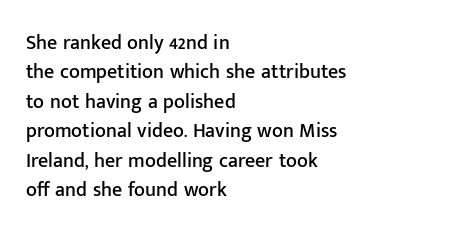
Q: Is the text italic (slanted)? A: No, it is upright.
Q: Is the text underlined? A: No.
Q: How is the paragraph aligned? A: Left-aligned.
Q: Is the spacing between letters normal or unusually wide? A: Normal.
Q: Is the spacing between lines tight, normal or loose? A: Normal.
